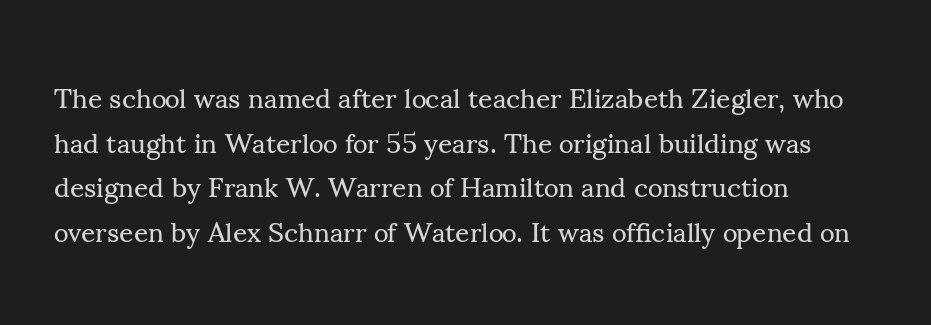
{"serif": "yes", "italic": "no", "bold": "no", "weight": "regular", "width": "normal", "stroke_contrast": "medium", "x_height": "small", "monospaced": "no", "underline": "no", "align": "left", "line_spacing": "normal", "line_spacing_ratio": 1.59, "letter_spacing": "normal", "letter_spacing_em": 0.0, "glyph_px": 28}
